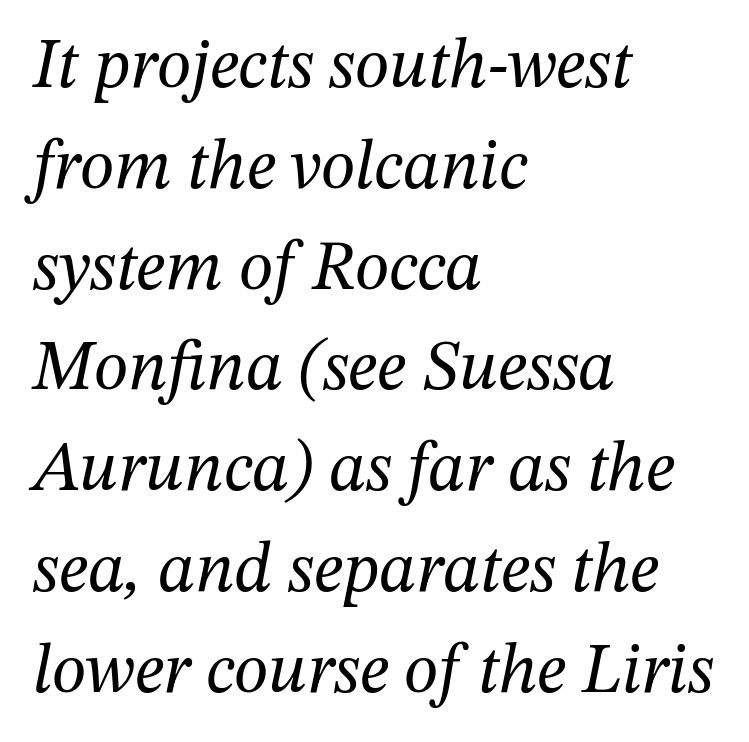
A classic flush-left, rag-right setting is used for this passage. Style check: oblique. Between one letter and the next there's only the usual sliver of space. Font category for this specimen: serif. Rows of type keep a routine distance in the vertical direction. Beneath every word, the page is bare.
